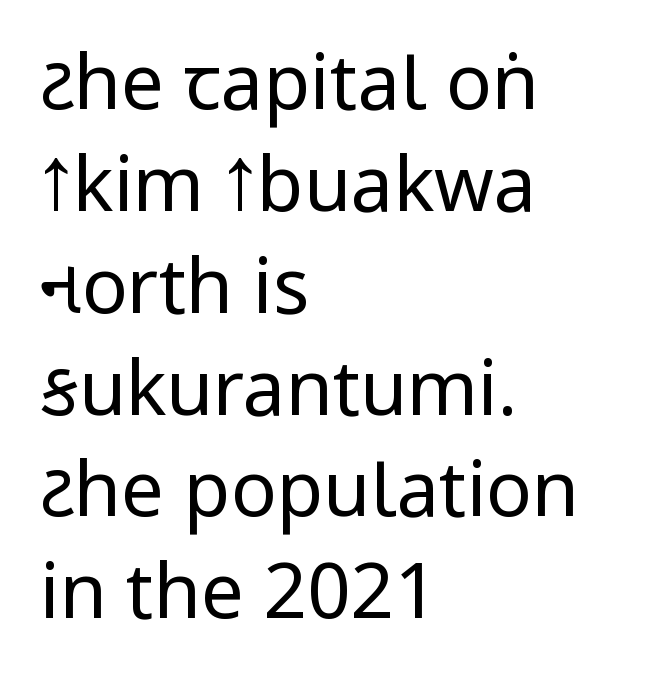
Q: Is the text bold? A: No.
Q: Is the text italic (slanted)? A: No, it is upright.
Q: Is the typeface a serif or a sans-serif typeface? A: Sans-serif.
Q: Is the text underlined? A: No.
Q: How is the paragraph aligned? A: Left-aligned.
Q: Is the spacing between letters normal or unusually wide? A: Normal.
Q: Is the spacing between lines tight, normal or loose? A: Normal.
Q: Width (condensed, normal, or wide)? A: Condensed.
Q: Stroke contrast? A: Low.
